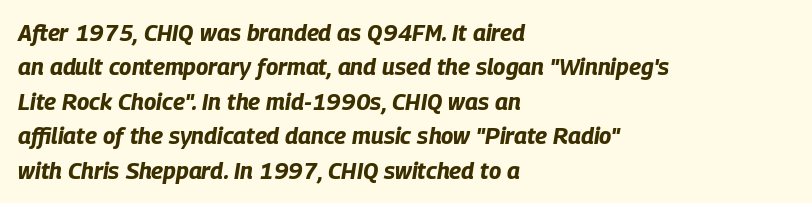
Each row of text sits above clean, open space. Slanted lettering throughout. Weight: bold. Here the glyphs are tracked normally, forming tight word shapes.
